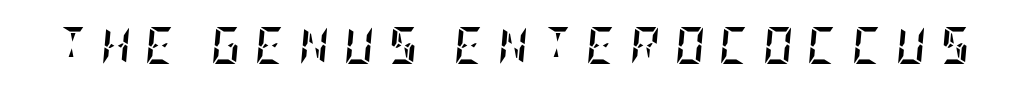
{"italic": "yes", "lean": "right", "slant_degrees": 5, "bold": "yes", "weight": "semibold", "width": "condensed", "stroke_contrast": "low", "x_height": "large", "underline": "no", "letter_spacing": "wide", "letter_spacing_em": 0.38, "glyph_px": 37}
